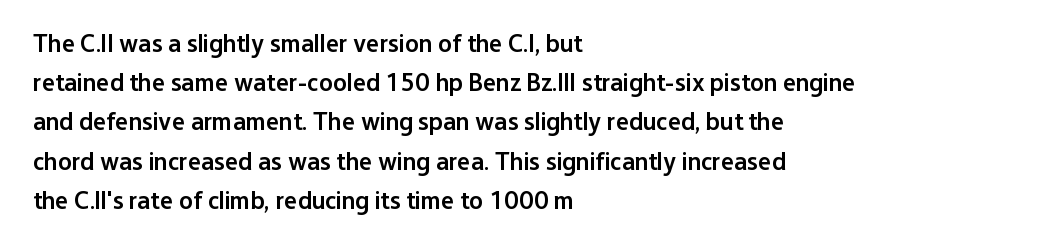
{"italic": "no", "bold": "semi", "underline": "no", "align": "left", "line_spacing": "normal", "line_spacing_ratio": 1.57, "letter_spacing": "normal", "letter_spacing_em": 0.0, "glyph_px": 25}
